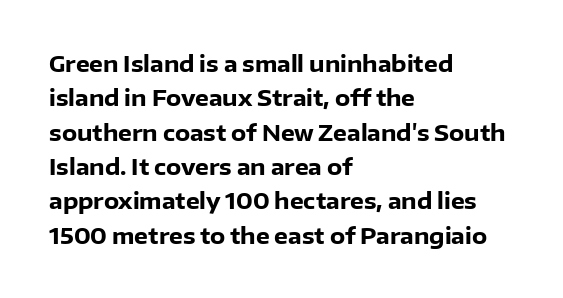
Upright lettering throughout. Just letters on the line, the space beneath them empty. The vertical gap from one line to the next is medium. Strong, thick strokes mark this as bold type. Short and long lines alike share a common starting point at left.
